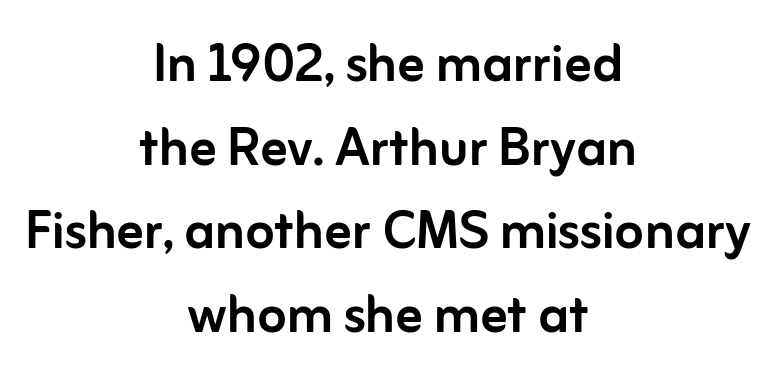
The rendering shows plain stroke endings on the letterforms — a sans-serif design. Nope, not italic — everything's standing straight. Looks like regular typesetting: each glyph gets only the width it needs. The gap between lines stays unmarked. The rendering uses a moderate line-height, typical for paragraphs. The text block is weighted toward neither margin, spreading evenly from the middle.
